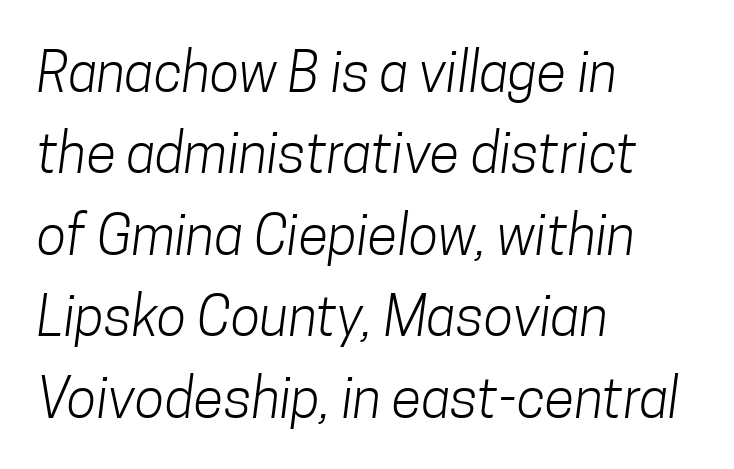
The image shows 55 px light, condensed sans-serif type; set left-aligned, normal line spacing (1.48x), normal letter spacing, not underlined; low stroke contrast and a medium x-height.
